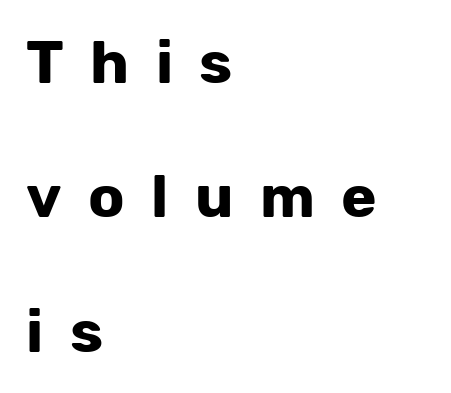
Q: Is the text bold? A: Yes.
Q: Is the text italic (slanted)? A: No, it is upright.
Q: Is the typeface a serif or a sans-serif typeface? A: Sans-serif.
Q: Is the text underlined? A: No.
Q: How is the paragraph aligned? A: Left-aligned.
Q: Is the spacing between letters normal or unusually wide? A: Unusually wide.
Q: Is the spacing between lines tight, normal or loose? A: Loose.
Q: Width (condensed, normal, or wide)? A: Normal.
Q: Stroke contrast? A: Low.
Q: x-height? A: Medium.
Q: Monospaced? A: No.
